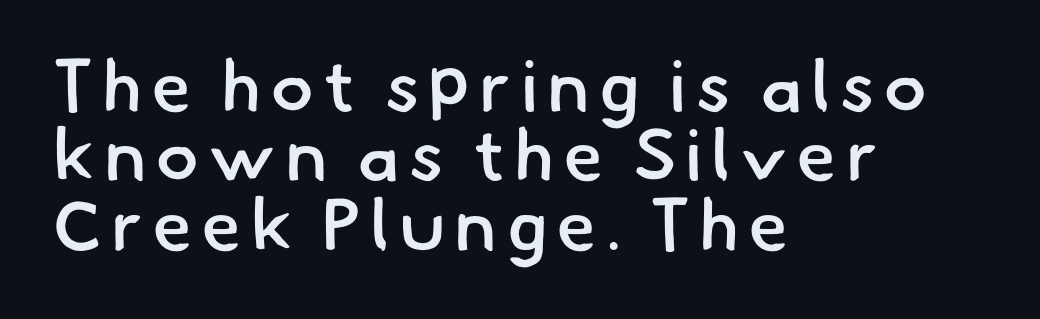
The image shows 73 px semibold sans-serif type; set left-aligned, tight line spacing (0.95x), not underlined; low stroke contrast and a small x-height.
